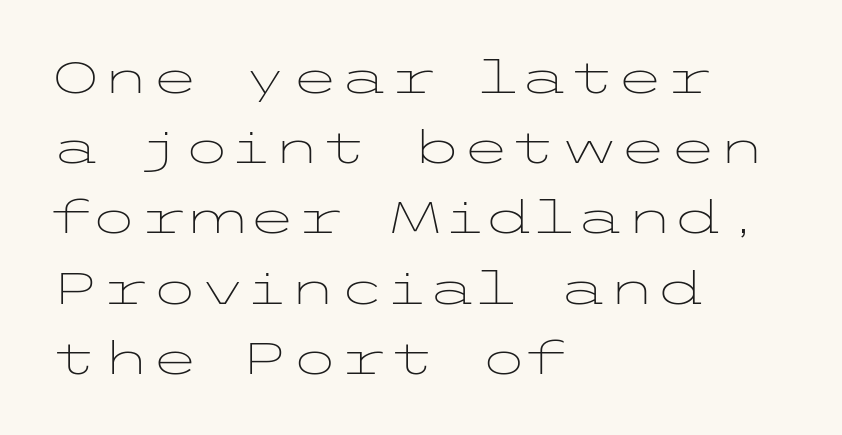
The image shows 45 px light, wide sans-serif type, upright; set left-aligned, normal line spacing (1.56x), normal letter spacing, not underlined; low stroke contrast and a medium x-height.
